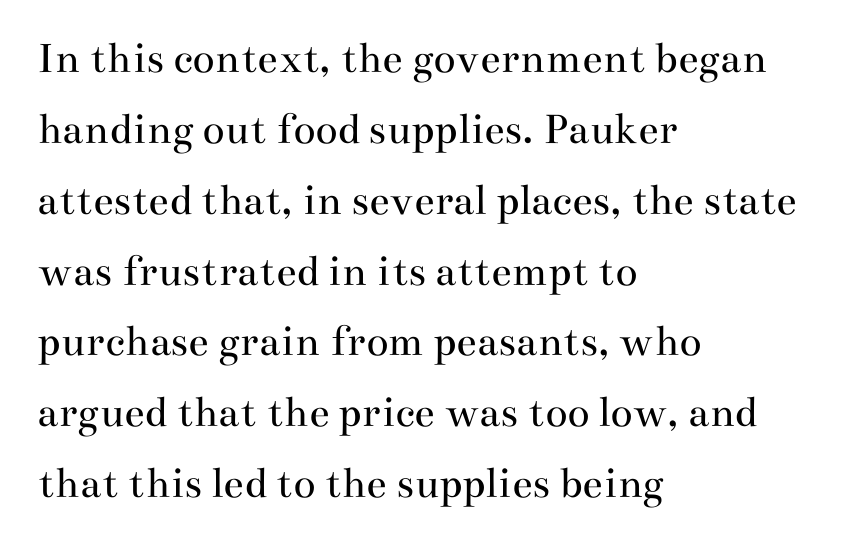
The image shows 46 px regular-weight, wide serif type, upright; set left-aligned, normal line spacing (1.54x), normal letter spacing, not underlined; medium stroke contrast and a small x-height.
